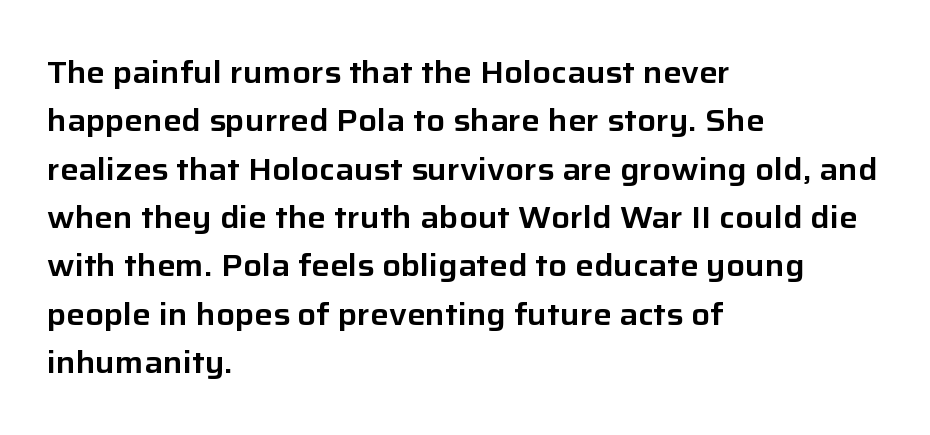
{"serif": "no", "italic": "no", "width": "normal", "stroke_contrast": "low", "x_height": "medium", "monospaced": "no", "underline": "no", "align": "left", "line_spacing": "normal", "line_spacing_ratio": 1.56, "letter_spacing": "normal", "letter_spacing_em": 0.0, "glyph_px": 31}
